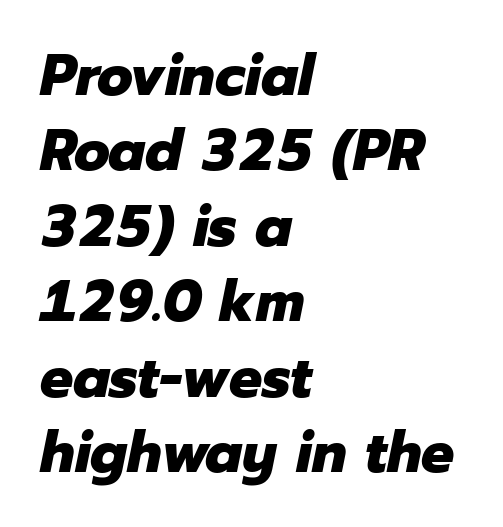
The image shows 58 px heavy type, italic (leaning right); set left-aligned, normal line spacing (1.3x), normal letter spacing, not underlined; low stroke contrast and a medium x-height.
